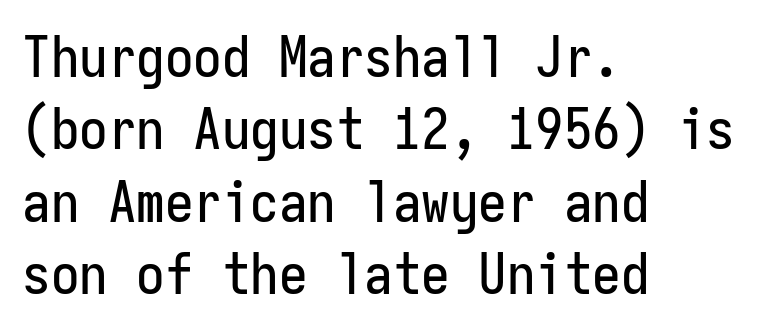
Q: Is the text italic (slanted)? A: No, it is upright.
Q: Is the typeface a serif or a sans-serif typeface? A: Sans-serif.
Q: Is the text underlined? A: No.
Q: How is the paragraph aligned? A: Left-aligned.
Q: Is the spacing between letters normal or unusually wide? A: Normal.
Q: Is the spacing between lines tight, normal or loose? A: Normal.
Q: Width (condensed, normal, or wide)? A: Condensed.
Q: Stroke contrast? A: Low.
Q: x-height? A: Medium.
Q: Monospaced? A: Yes.
